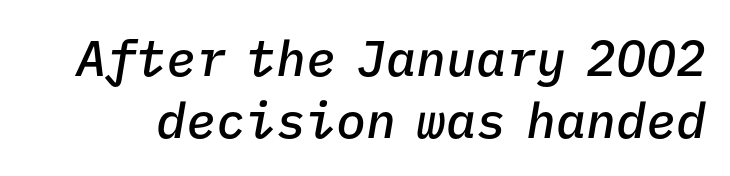
Fixed-width glyphs throughout — classic coding-font behaviour. The gap between lines stays unmarked. Emphasis-style slanted type is in use. A typesetter would call this zero additional tracking. Emphasis by weight is partial: semibold.
